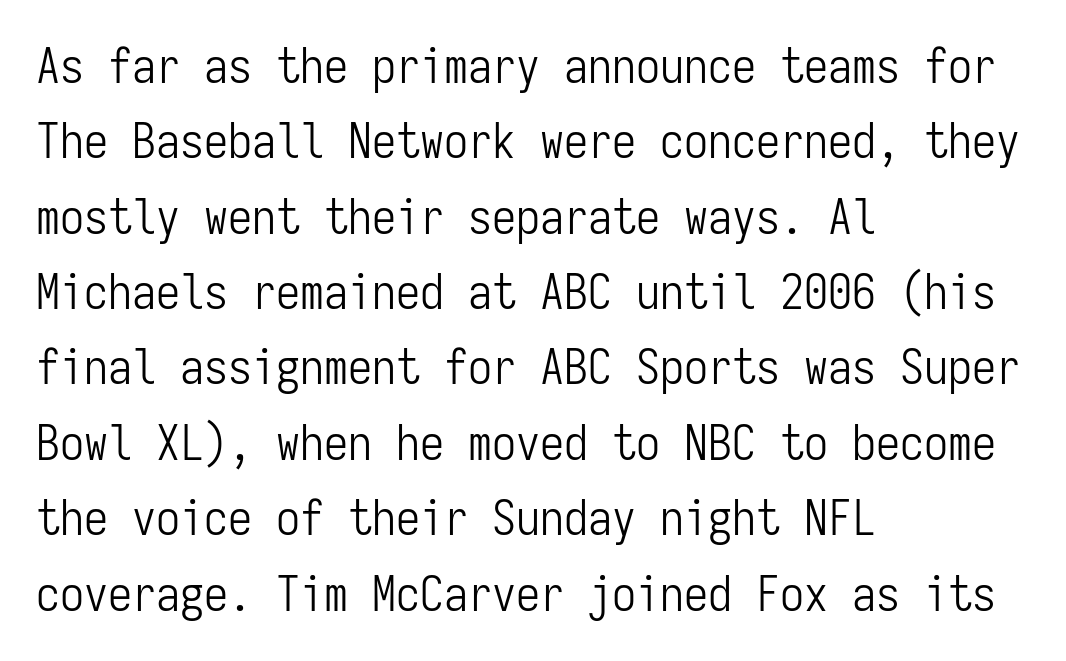
Q: Is the text bold? A: No.
Q: Is the text italic (slanted)? A: No, it is upright.
Q: Is the typeface a serif or a sans-serif typeface? A: Sans-serif.
Q: Is the text underlined? A: No.
Q: How is the paragraph aligned? A: Left-aligned.
Q: Is the spacing between letters normal or unusually wide? A: Normal.
Q: Is the spacing between lines tight, normal or loose? A: Normal.
Q: Width (condensed, normal, or wide)? A: Condensed.
Q: Stroke contrast? A: Low.
Q: x-height? A: Medium.
Q: Monospaced? A: Yes.
